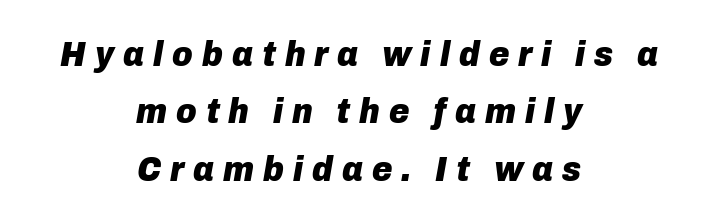
Q: Is the text bold? A: Yes.
Q: Is the text italic (slanted)? A: Yes, it leans right by about 10 degrees.
Q: Is the text underlined? A: No.
Q: How is the paragraph aligned? A: Centered.
Q: Is the spacing between letters normal or unusually wide? A: Unusually wide.
Q: Is the spacing between lines tight, normal or loose? A: Normal.
Q: Width (condensed, normal, or wide)? A: Normal.
Q: Stroke contrast? A: Low.
Q: x-height? A: Medium.
Q: Monospaced? A: No.
